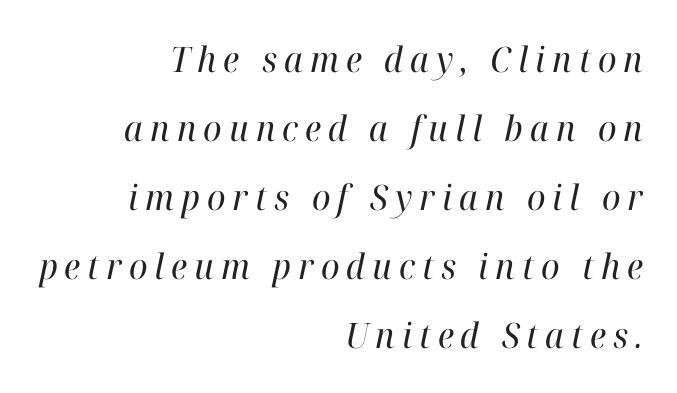
The image shows 35 px regular-weight serif type, italic (leaning right); set right-aligned, loose line spacing (1.97x), unusually wide letter spacing (+0.2 em), not underlined; high stroke contrast and a medium x-height.
